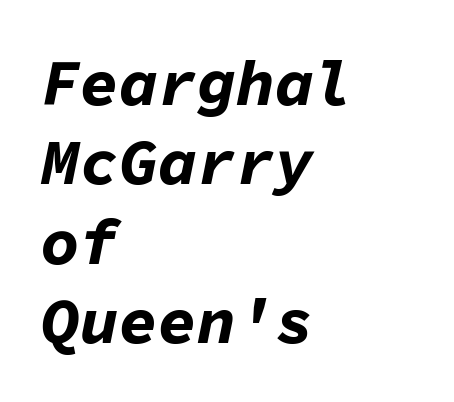
Line starts are locked; line ends wander. Compared with ordinary roman type, these characters are visibly tilted. A full-strength bold gives these letters their thick strokes. In terms of letterspacing, this is plain default setting.
